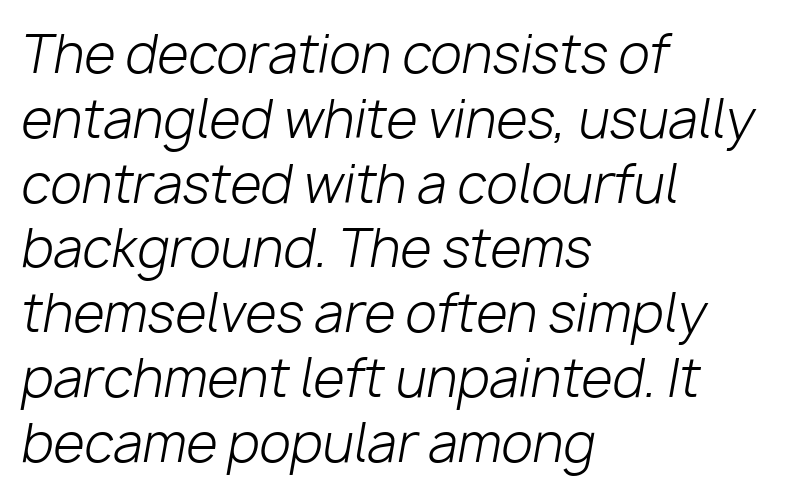
This sample is left-justified, so line endings fall wherever the words run out. Each row of text sits above clean, open space. It's the slanting kind of type. No letter is thick-stroked: the sample isn't bold. Characters follow at the spacing the type designer built in.
